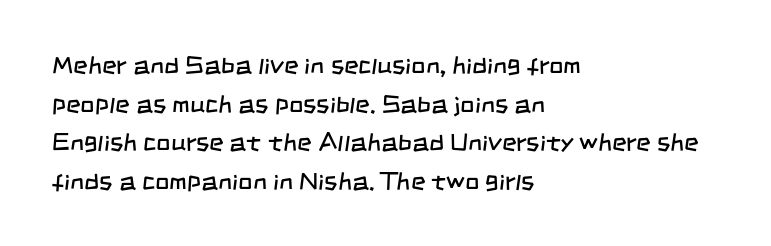
The image shows 25 px text type; set left-aligned, normal line spacing (1.55x), normal letter spacing, not underlined.
